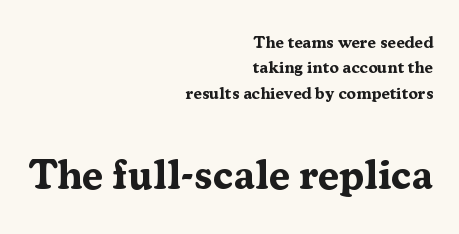
Ascenders rise straight up at ninety degrees. A typesetter would call this proportional, since set widths differ per character. Each row of text sits above clean, open space. Serifs: yes, visible at the terminals of the letterforms. The text block is weighted toward the right margin, trailing off unevenly leftward. Tracking value appears to be zero — textbook default spacing.
